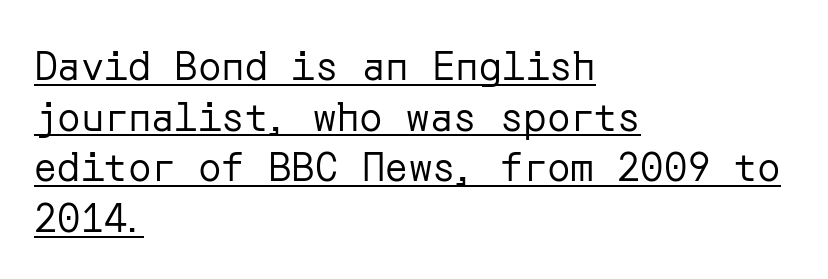
{"serif": "no", "italic": "no", "bold": "no", "weight": "regular", "width": "normal", "stroke_contrast": "low", "x_height": "medium", "underline": "yes", "align": "left", "line_spacing": "normal", "line_spacing_ratio": 1.3, "letter_spacing": "normal", "letter_spacing_em": 0.0, "glyph_px": 39}
